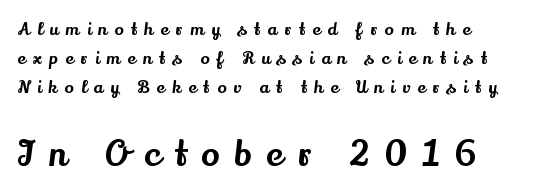
The image shows 34 px serif type; set left-aligned, normal line spacing (1.7x), unusually wide letter spacing (+0.44 em), not underlined; the second (bottom) block is 2.0x larger; medium stroke contrast and a small x-height.
